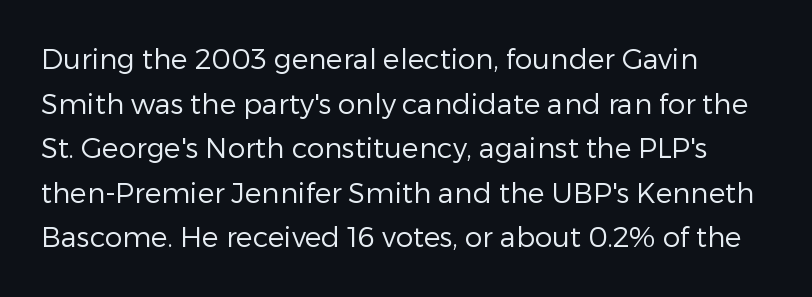
Q: Is the text bold? A: No.
Q: Is the text italic (slanted)? A: No, it is upright.
Q: Is the typeface a serif or a sans-serif typeface? A: Sans-serif.
Q: Is the text underlined? A: No.
Q: How is the paragraph aligned? A: Left-aligned.
Q: Is the spacing between letters normal or unusually wide? A: Normal.
Q: Is the spacing between lines tight, normal or loose? A: Normal.
Q: Width (condensed, normal, or wide)? A: Normal.
Q: Stroke contrast? A: Low.
Q: x-height? A: Medium.
Q: Monospaced? A: No.
